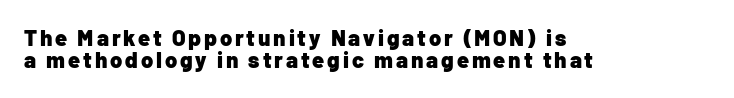
The image shows 22 px bold type, upright; set left-aligned, tight line spacing (1.02x), not underlined.
